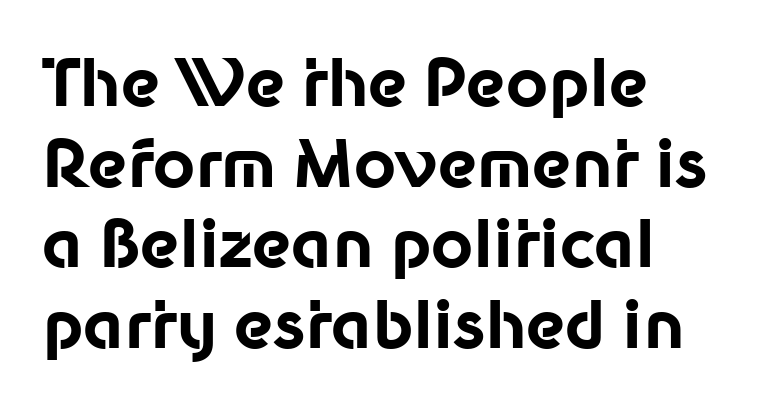
Posture: straight, roman, zero tilt. Clear beneath every line of the passage. Serifs: no, the terminals of the letterforms are clean. The gaps between neighbouring characters are ordinary and unremarkable. Do the characters align in a grid? No, the font is proportional.
